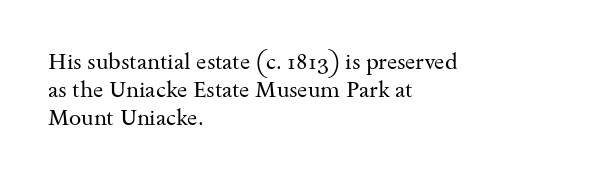
{"italic": "no", "bold": "no", "underline": "no", "align": "left", "line_spacing": "normal", "line_spacing_ratio": 1.28, "letter_spacing": "normal", "letter_spacing_em": 0.0, "glyph_px": 22}
